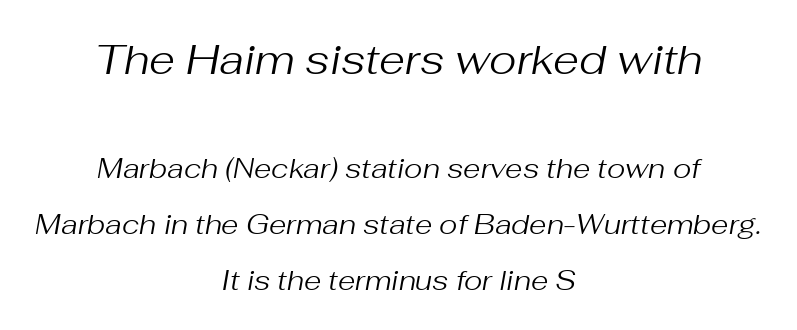
Q: Is the text bold? A: No.
Q: Is the text italic (slanted)? A: Yes, it leans right by about 10 degrees.
Q: Is the text underlined? A: No.
Q: How is the paragraph aligned? A: Centered.
Q: Is the spacing between letters normal or unusually wide? A: Normal.
Q: Is the spacing between lines tight, normal or loose? A: Loose.
Q: Which block of text is set in a larger size, the first (top) or the second (bottom)? A: The first (top) one.
Q: Width (condensed, normal, or wide)? A: Normal.
Q: Stroke contrast? A: Medium.
Q: x-height? A: Medium.
Q: Monospaced? A: No.
